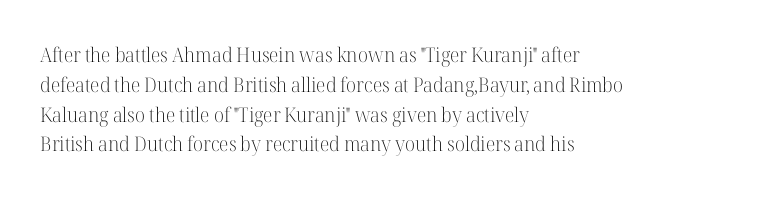
Q: Is the text bold? A: No.
Q: Is the text italic (slanted)? A: No, it is upright.
Q: Is the text underlined? A: No.
Q: How is the paragraph aligned? A: Left-aligned.
Q: Is the spacing between letters normal or unusually wide? A: Normal.
Q: Is the spacing between lines tight, normal or loose? A: Normal.
